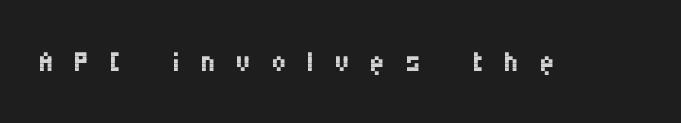
The image shows 42 px regular-weight, condensed sans-serif type, upright; set unusually wide letter spacing (+0.48 em), not underlined; medium stroke contrast and a large x-height.
